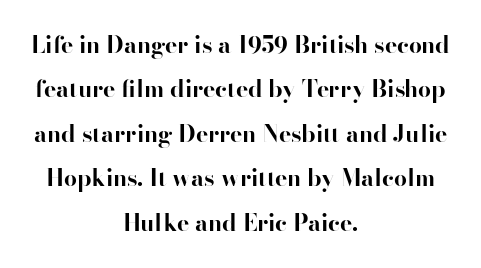
Q: Is the text bold? A: Yes.
Q: Is the text italic (slanted)? A: No, it is upright.
Q: Is the text underlined? A: No.
Q: How is the paragraph aligned? A: Centered.
Q: Is the spacing between letters normal or unusually wide? A: Normal.
Q: Is the spacing between lines tight, normal or loose? A: Loose.
